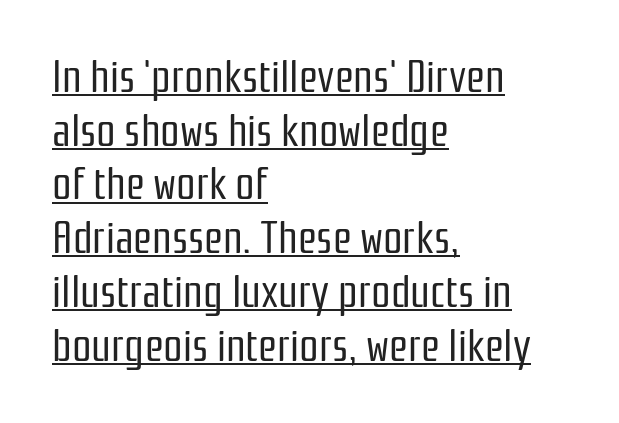
Leftover space on each line is placed entirely after the last word. The letterforms sit shoulder to shoulder at normal distance. Here the designer chose a conventional face with non-uniform glyph widths. If you measured baseline to baseline, you'd find a middling distance.
